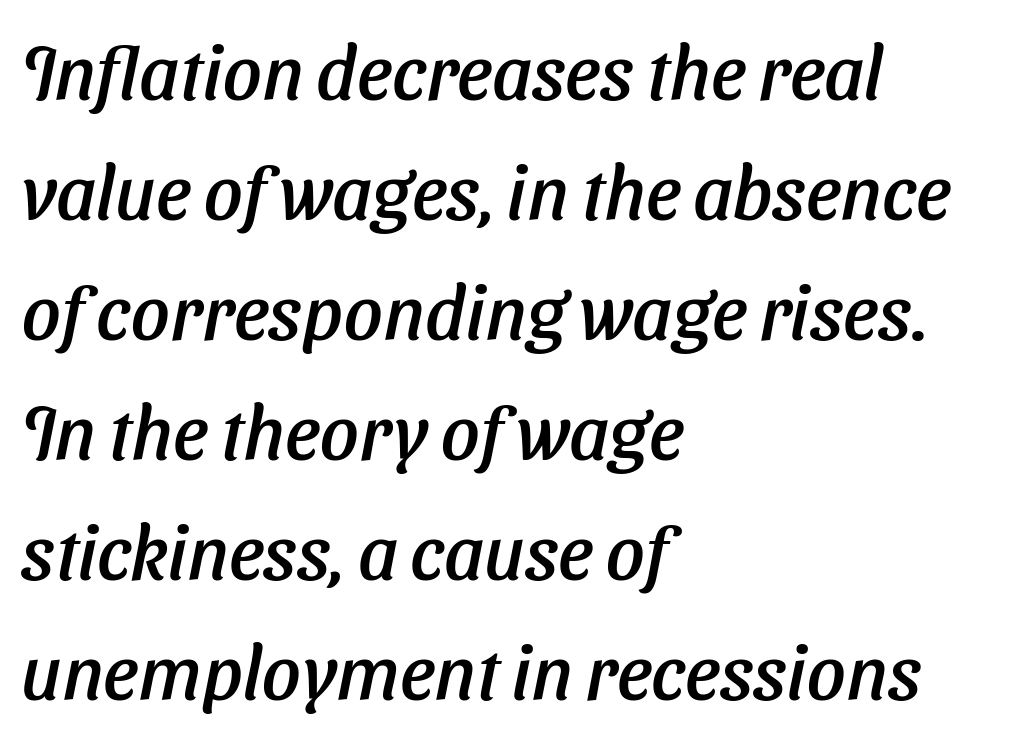
The image shows 76 px text type; set left-aligned, normal line spacing (1.58x), normal letter spacing, not underlined; low stroke contrast and a medium x-height.
